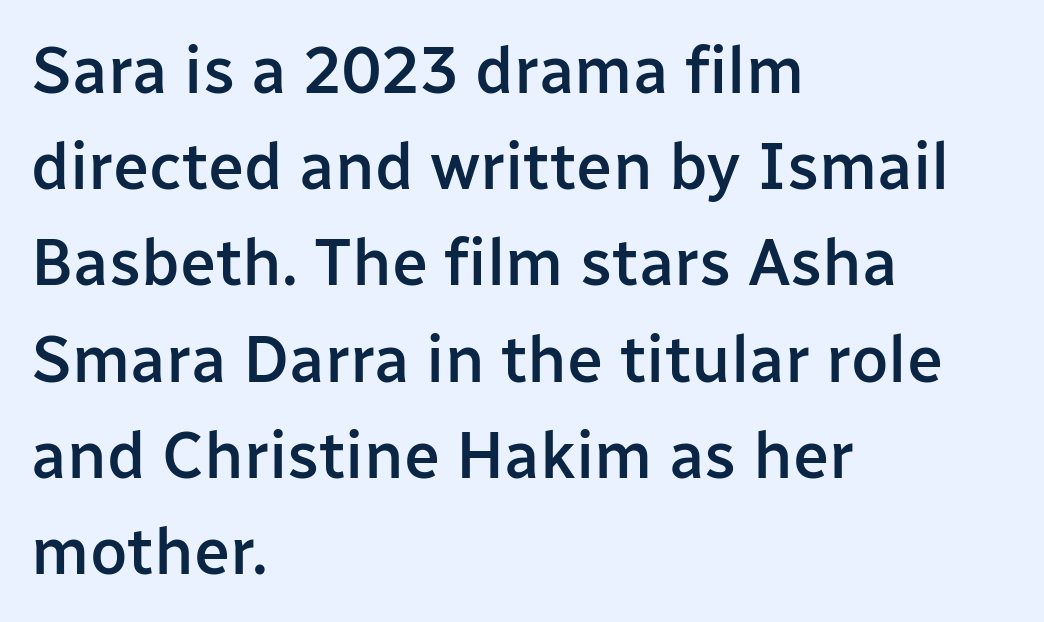
The image shows 65 px semibold sans-serif type, upright; set left-aligned, normal line spacing (1.48x), normal letter spacing, not underlined; low stroke contrast and a medium x-height.
